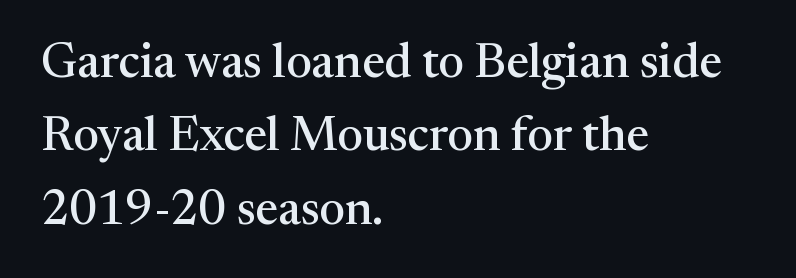
The image shows 48 px serif type, upright; set left-aligned, normal line spacing (1.53x), normal letter spacing, not underlined; medium stroke contrast and a medium x-height.
